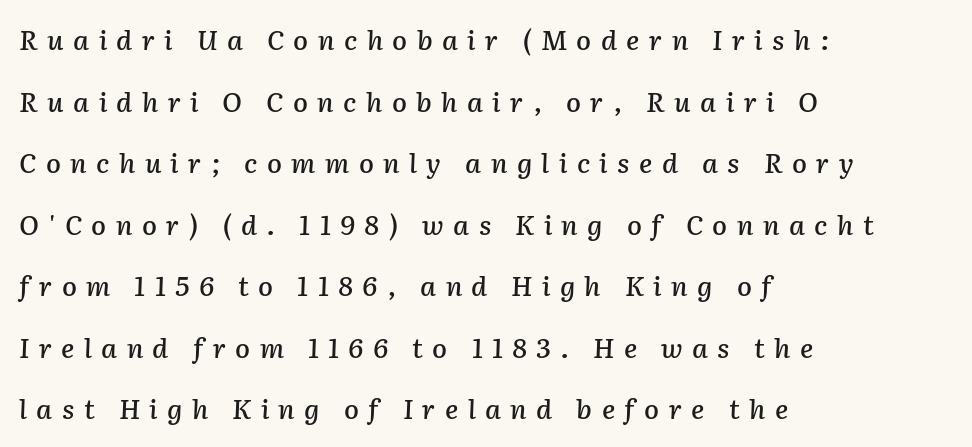
Q: Is the text italic (slanted)? A: Yes, it leans right by about 2 degrees.
Q: Is the text underlined? A: No.
Q: How is the paragraph aligned? A: Left-aligned.
Q: Is the spacing between letters normal or unusually wide? A: Unusually wide.
Q: Is the spacing between lines tight, normal or loose? A: Loose.
